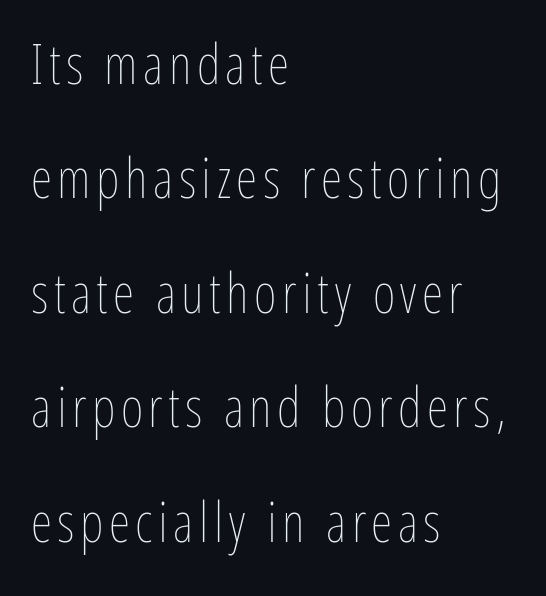
The image shows 55 px thin, condensed type, upright; set left-aligned, loose line spacing (2.08x), not underlined; low stroke contrast and a medium x-height.
